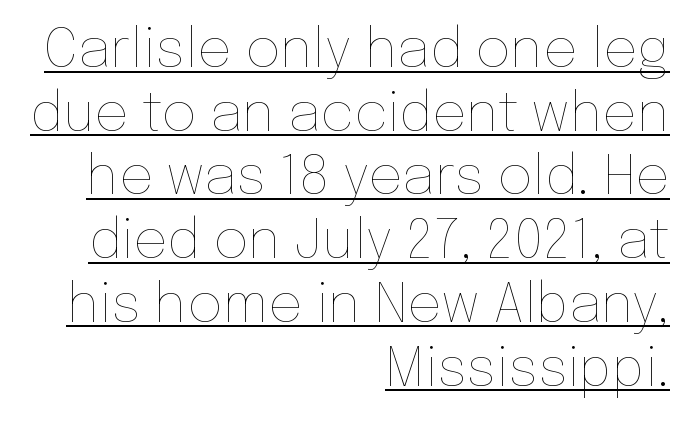
The image shows 54 px thin type, upright; set right-aligned, line spacing 1.18x, normal letter spacing, underlined; low stroke contrast and a medium x-height.
